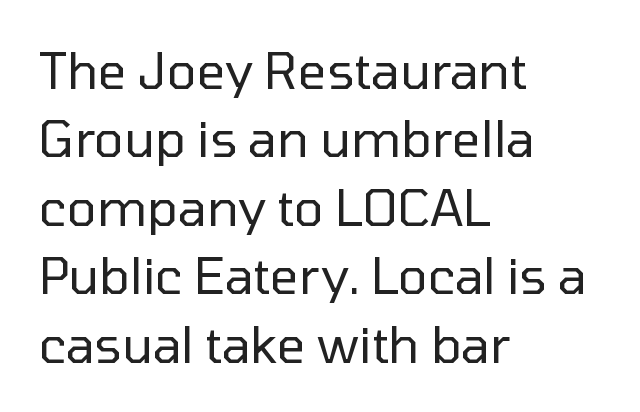
Q: Is the text bold? A: No.
Q: Is the text italic (slanted)? A: No, it is upright.
Q: Is the typeface a serif or a sans-serif typeface? A: Sans-serif.
Q: Is the text underlined? A: No.
Q: How is the paragraph aligned? A: Left-aligned.
Q: Is the spacing between letters normal or unusually wide? A: Normal.
Q: Is the spacing between lines tight, normal or loose? A: Normal.
Q: Width (condensed, normal, or wide)? A: Normal.
Q: Stroke contrast? A: Low.
Q: x-height? A: Medium.
Q: Monospaced? A: No.
